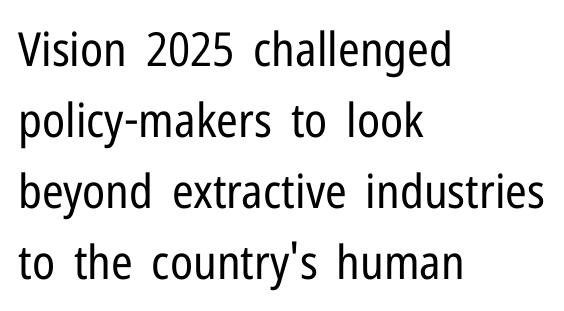
The image shows 47 px regular-weight, condensed sans-serif type, upright; set left-aligned, normal line spacing (1.51x), normal letter spacing, not underlined; low stroke contrast and a medium x-height.
